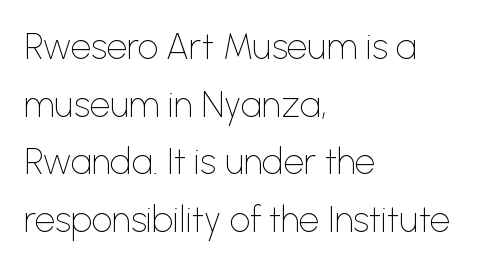
{"serif": "no", "italic": "no", "bold": "no", "weight": "thin", "width": "normal", "stroke_contrast": "low", "x_height": "medium", "monospaced": "no", "underline": "no", "align": "left", "line_spacing": "normal", "line_spacing_ratio": 1.6, "letter_spacing": "normal", "letter_spacing_em": 0.0, "glyph_px": 36}
